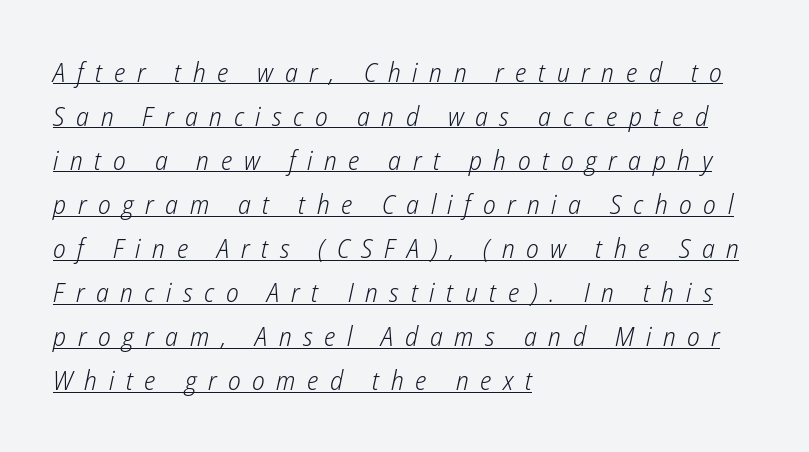
Spacing between characters has been opened up far beyond the box default. The rendering uses a moderate line-height, typical for paragraphs. Horizontal alignment here is leftward, the default for most running prose. Rendered with sloped, italic letterforms. Does a line run under the words? Yes, clearly. Stroke thickness stays within the range of a standard reading face or lighter.
